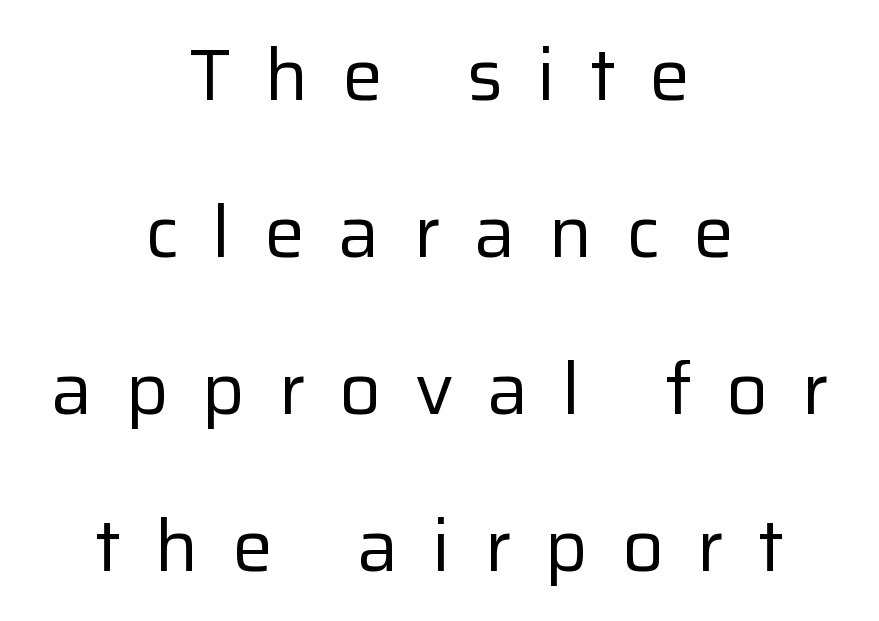
{"serif": "no", "italic": "no", "bold": "no", "weight": "regular", "width": "normal", "stroke_contrast": "low", "x_height": "medium", "monospaced": "no", "underline": "no", "align": "center", "line_spacing": "loose", "line_spacing_ratio": 2.15, "letter_spacing": "wide", "letter_spacing_em": 0.46, "glyph_px": 73}
